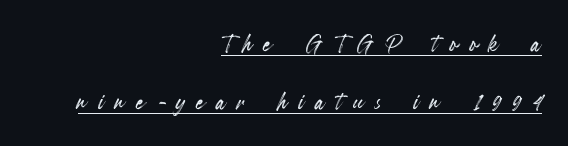
{"width": "condensed", "x_height": "small", "monospaced": "no", "underline": "yes", "align": "right", "line_spacing_ratio": 1.8, "letter_spacing": "wide", "letter_spacing_em": 0.36, "glyph_px": 32}
